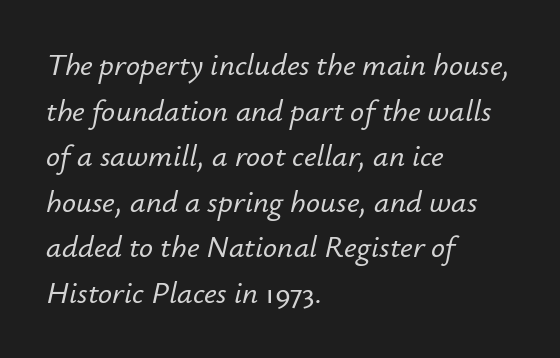
The image shows 31 px text type, italic (leaning right); set left-aligned, normal line spacing (1.47x), normal letter spacing, not underlined; low stroke contrast and a small x-height.
